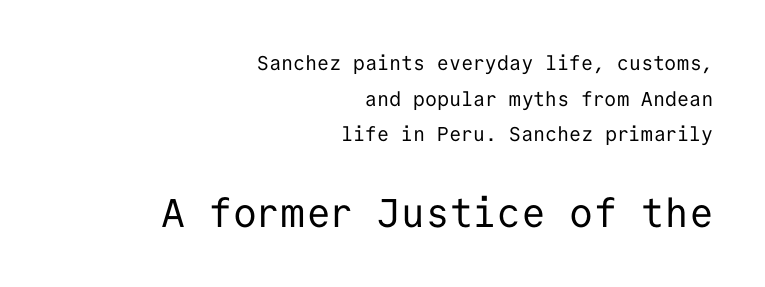
Q: Is the text bold? A: No.
Q: Is the text italic (slanted)? A: No, it is upright.
Q: Is the typeface a serif or a sans-serif typeface? A: Sans-serif.
Q: Is the text underlined? A: No.
Q: How is the paragraph aligned? A: Right-aligned.
Q: Is the spacing between letters normal or unusually wide? A: Normal.
Q: Which block of text is set in a larger size, the first (top) or the second (bottom)? A: The second (bottom) one.
Q: Width (condensed, normal, or wide)? A: Normal.
Q: Stroke contrast? A: Low.
Q: x-height? A: Medium.
Q: Monospaced? A: Yes.
